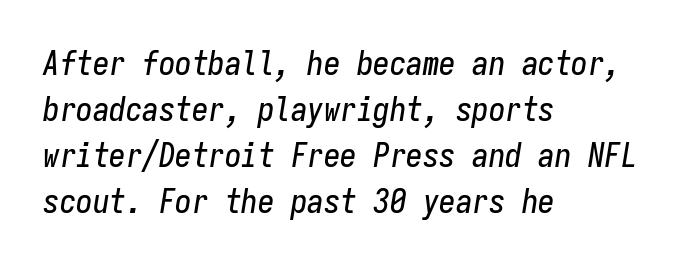
The image shows 33 px condensed type, italic (leaning right), monospaced; set left-aligned, normal line spacing (1.39x), normal letter spacing, not underlined; low stroke contrast and a medium x-height.
